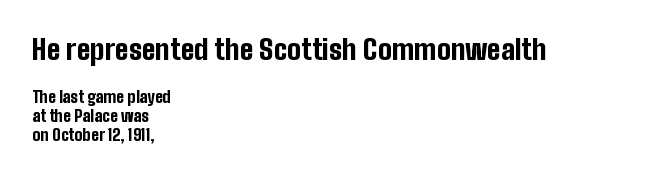
No italicization has been applied; the sample stays upright. Students, note that the glyphs here touch the page at normal intervals. Short and long lines alike share a common starting point at left. A typesetter would label this face a sans. The rendering shrinks the type as you move from the upper chunk to the lower. Letters rest on an invisible, unmarked baseline.
